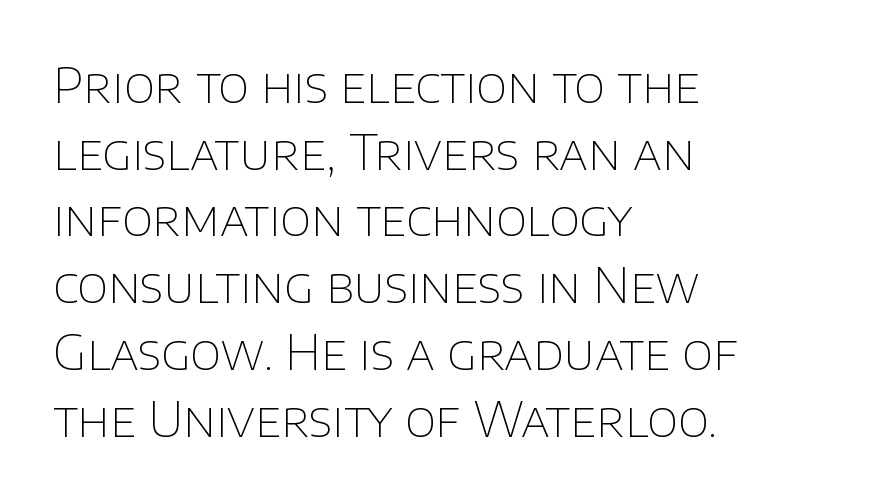
The image shows 48 px thin sans-serif type, upright; set left-aligned, normal line spacing (1.39x), normal letter spacing, not underlined; low stroke contrast and a large x-height.
